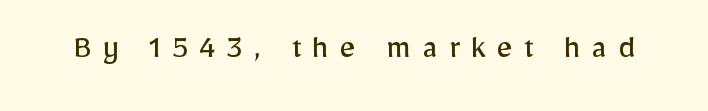
{"serif": "no", "italic": "no", "bold": "no", "weight": "regular", "width": "normal", "stroke_contrast": "low", "x_height": "medium", "monospaced": "no", "underline": "no", "letter_spacing": "wide", "letter_spacing_em": 0.32, "glyph_px": 34}
